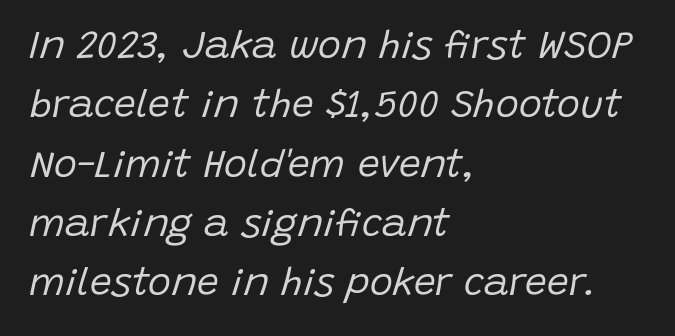
Q: Is the text bold? A: No.
Q: Is the text italic (slanted)? A: Yes, it leans right by about 15 degrees.
Q: Is the text underlined? A: No.
Q: How is the paragraph aligned? A: Left-aligned.
Q: Is the spacing between letters normal or unusually wide? A: Normal.
Q: Is the spacing between lines tight, normal or loose? A: Normal.
Q: Width (condensed, normal, or wide)? A: Normal.
Q: Stroke contrast? A: Low.
Q: x-height? A: Large.
Q: Monospaced? A: No.
